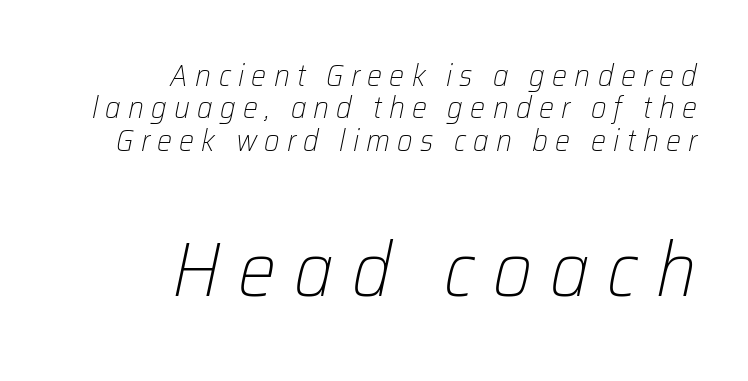
{"italic": "yes", "lean": "right", "slant_degrees": 12, "bold": "no", "weight": "light", "width": "normal", "stroke_contrast": "low", "x_height": "medium", "monospaced": "no", "underline": "no", "align": "right", "line_spacing": "tight", "line_spacing_ratio": 1.08, "letter_spacing": "wide", "letter_spacing_em": 0.24, "larger_block": "second", "size_ratio": 2.53, "glyph_px": 76}
